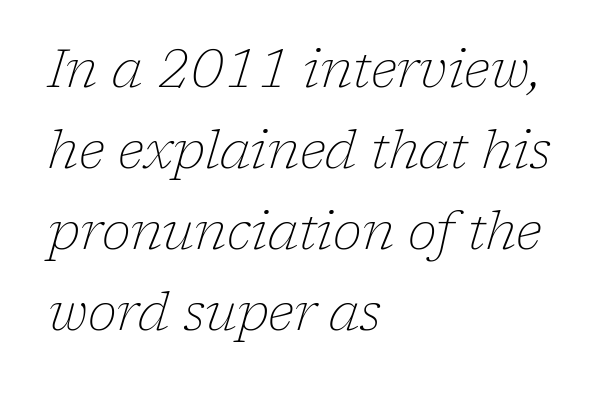
Underline: absent. Summary of vertical rhythm: regular, with standard interline spacing. This rendering uses left alignment, leaving the right contour irregular. Check where the strokes stop: tiny serifs finish them off. When letters slant like this, we call the style italic. The rendering uses natural spacing where letterforms have individual widths.
